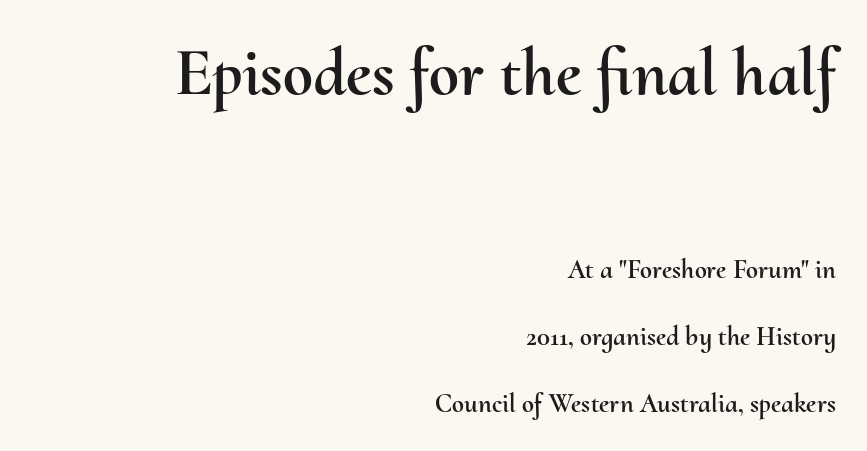
Q: Is the text italic (slanted)? A: No, it is upright.
Q: Is the text underlined? A: No.
Q: How is the paragraph aligned? A: Right-aligned.
Q: Is the spacing between letters normal or unusually wide? A: Normal.
Q: Is the spacing between lines tight, normal or loose? A: Loose.
Q: Which block of text is set in a larger size, the first (top) or the second (bottom)? A: The first (top) one.
Q: Width (condensed, normal, or wide)? A: Normal.
Q: Stroke contrast? A: Medium.
Q: x-height? A: Small.
Q: Monospaced? A: No.
